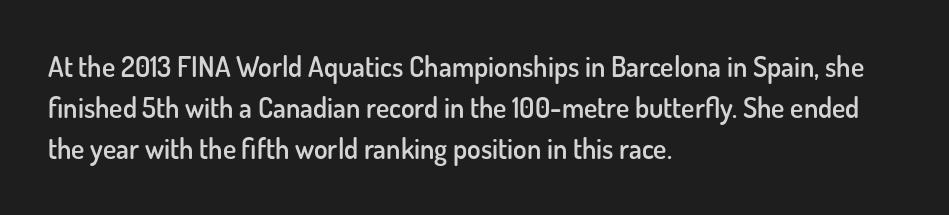
Each line starts at the same left margin while the right side varies. Posture: upright roman. Just letters on the line, the space beneath them empty. Classification — sans serif.
